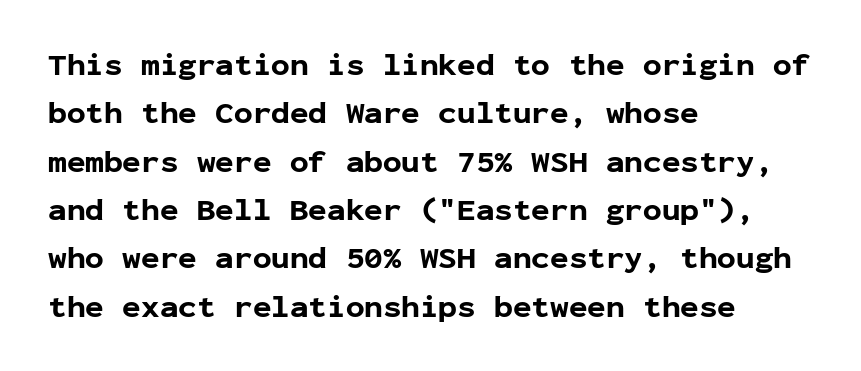
Q: Is the text bold? A: Yes.
Q: Is the text italic (slanted)? A: No, it is upright.
Q: Is the typeface a serif or a sans-serif typeface? A: Sans-serif.
Q: Is the text underlined? A: No.
Q: How is the paragraph aligned? A: Left-aligned.
Q: Is the spacing between letters normal or unusually wide? A: Normal.
Q: Is the spacing between lines tight, normal or loose? A: Normal.
Q: Width (condensed, normal, or wide)? A: Normal.
Q: Stroke contrast? A: Low.
Q: x-height? A: Medium.
Q: Monospaced? A: Yes.
